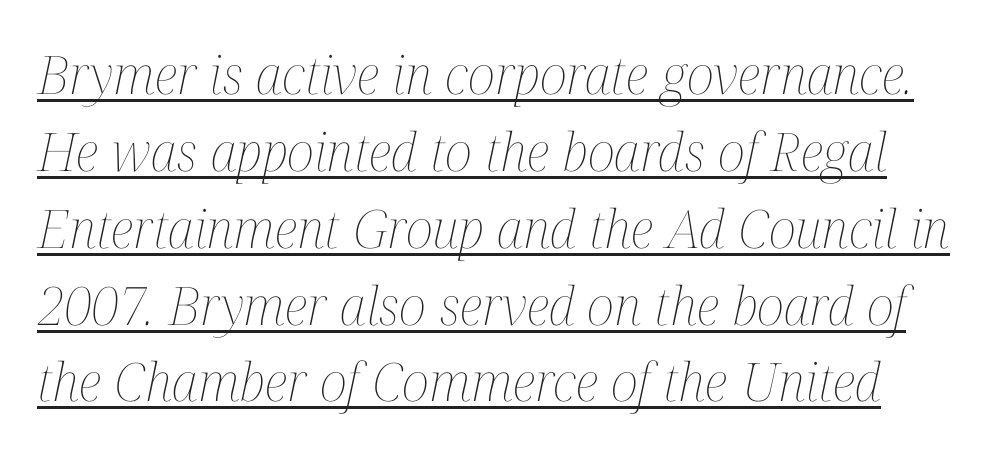
{"italic": "yes", "lean": "right", "slant_degrees": 12, "bold": "no", "weight": "thin", "width": "condensed", "stroke_contrast": "medium", "x_height": "medium", "monospaced": "no", "underline": "yes", "line_spacing": "normal", "line_spacing_ratio": 1.45, "letter_spacing": "normal", "letter_spacing_em": 0.0, "glyph_px": 53}
